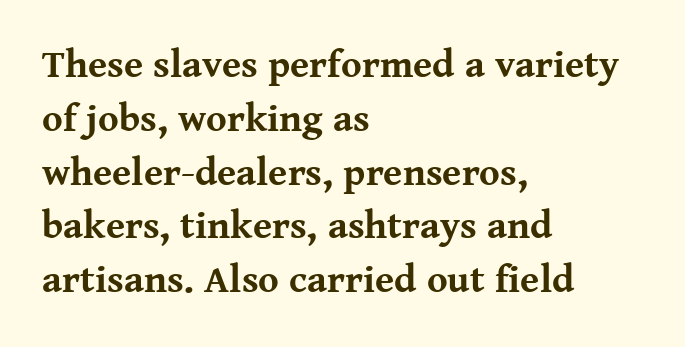
{"serif": "yes", "italic": "no", "bold": "yes", "weight": "bold", "width": "normal", "stroke_contrast": "medium", "x_height": "medium", "monospaced": "no", "underline": "no", "align": "left", "line_spacing": "normal", "line_spacing_ratio": 1.38, "letter_spacing": "normal", "letter_spacing_em": 0.0, "glyph_px": 39}
